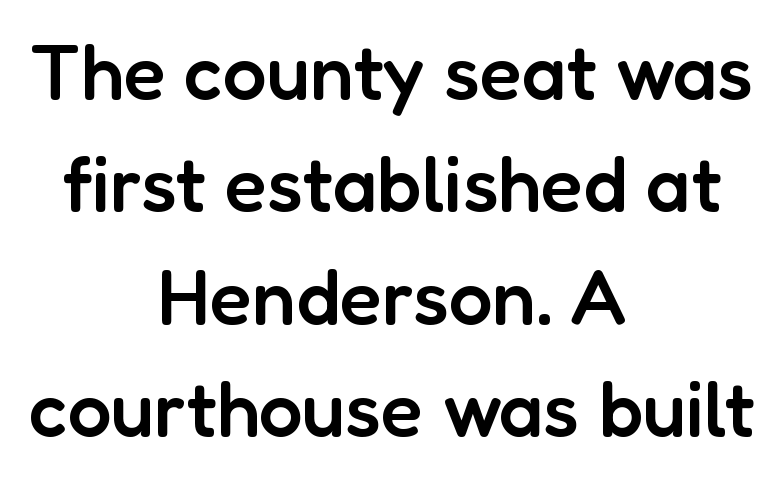
{"serif": "no", "italic": "no", "bold": "semi", "weight": "semibold", "width": "normal", "stroke_contrast": "low", "x_height": "medium", "monospaced": "no", "underline": "no", "align": "center", "line_spacing": "normal", "line_spacing_ratio": 1.44, "letter_spacing": "normal", "letter_spacing_em": 0.0, "glyph_px": 78}
